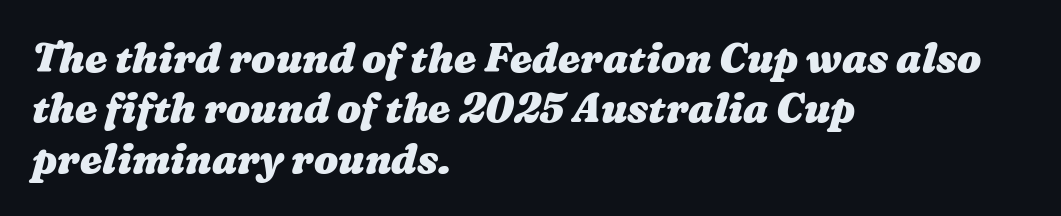
The image shows 40 px heavy, wide type; set left-aligned, normal line spacing (1.26x), normal letter spacing, not underlined; medium stroke contrast and a medium x-height.
